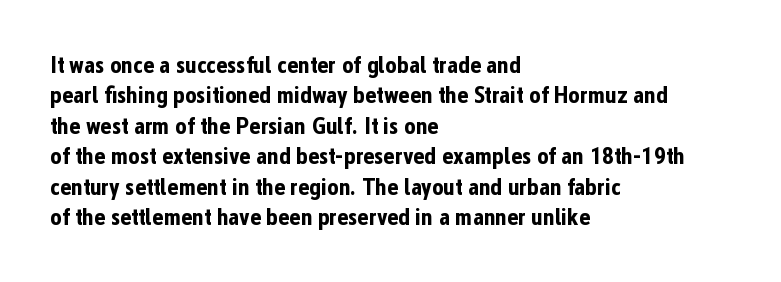
The image shows 24 px bold type, upright; set left-aligned, normal line spacing (1.27x), normal letter spacing, not underlined.
